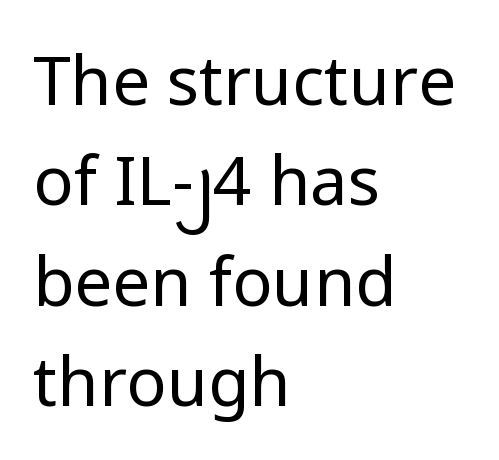
{"serif": "no", "italic": "no", "bold": "no", "weight": "regular", "width": "normal", "stroke_contrast": "low", "x_height": "medium", "monospaced": "no", "underline": "no", "align": "left", "line_spacing": "normal", "line_spacing_ratio": 1.5, "letter_spacing": "normal", "letter_spacing_em": 0.0, "glyph_px": 67}
